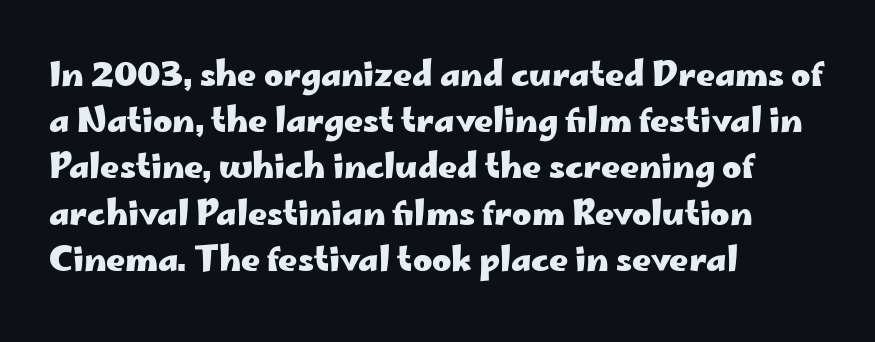
Typographic density is high because the face is bold. Decoration check: the copy has no underline. Italic: no, the glyphs are upright roman. This sample uses plain, unmodified letter spacing.
